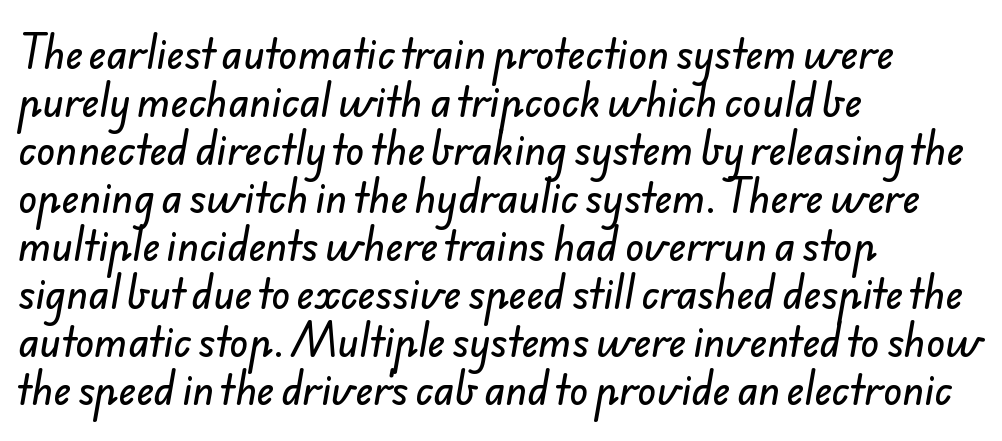
Here the designer chose a conventional face with non-uniform glyph widths. Descenders are the only things crossing below the line. These lines are composed in type without serifs. Visually the block forms a straight wall on the left and a jagged coastline on the right.
